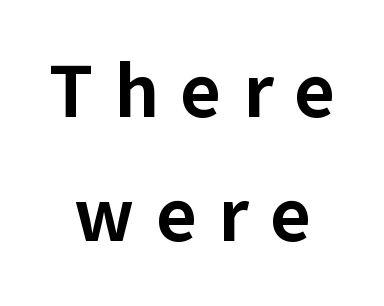
The image shows 77 px bold sans-serif type, upright; set centered, normal line spacing (1.61x), unusually wide letter spacing (+0.28 em), not underlined; low stroke contrast and a medium x-height.
